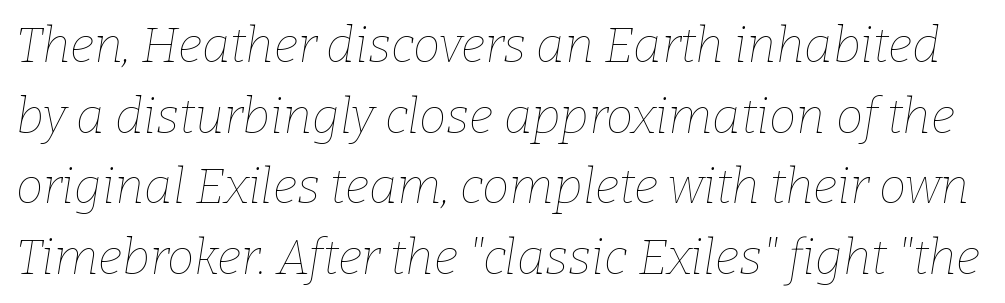
Q: Is the text bold? A: No.
Q: Is the text italic (slanted)? A: Yes, it leans right by about 9 degrees.
Q: Is the text underlined? A: No.
Q: Is the spacing between letters normal or unusually wide? A: Normal.
Q: Is the spacing between lines tight, normal or loose? A: Normal.
Q: Width (condensed, normal, or wide)? A: Normal.
Q: Stroke contrast? A: Low.
Q: x-height? A: Medium.
Q: Monospaced? A: No.
